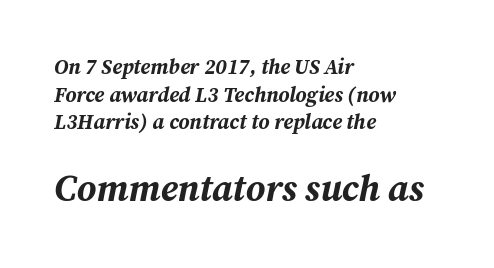
{"italic": "yes", "lean": "right", "slant_degrees": 12, "bold": "yes", "weight": "bold", "width": "normal", "stroke_contrast": "medium", "x_height": "medium", "monospaced": "no", "underline": "no", "align": "left", "line_spacing": "normal", "line_spacing_ratio": 1.32, "letter_spacing": "normal", "letter_spacing_em": 0.0, "larger_block": "second", "size_ratio": 1.76, "glyph_px": 37}
